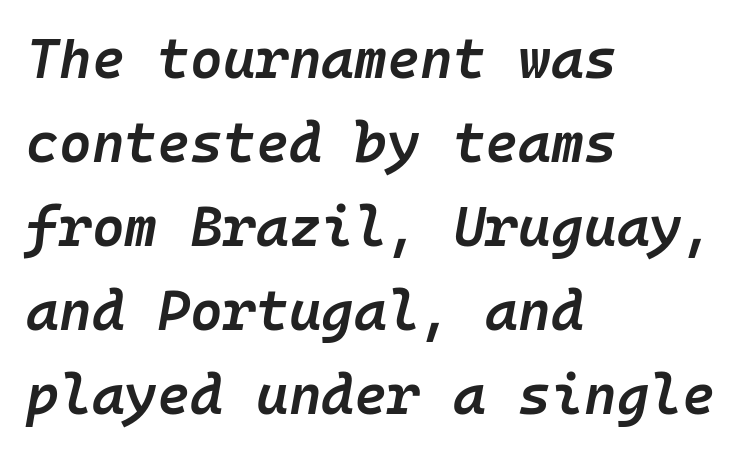
A normal amount of white space separates one row of letters from the next. The glyphs have the mass of a demibold cut, below bold. Italic? Definitely — the glyphs are oblique. These lines are rendered in a fixed-pitch font. Teacher's note: observe the even left margin — that is flush-left alignment.
